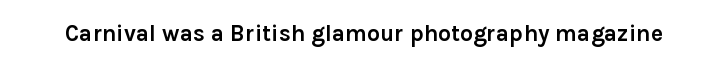
{"italic": "no", "bold": "yes", "underline": "no", "letter_spacing": "normal", "letter_spacing_em": 0.0, "glyph_px": 23}
